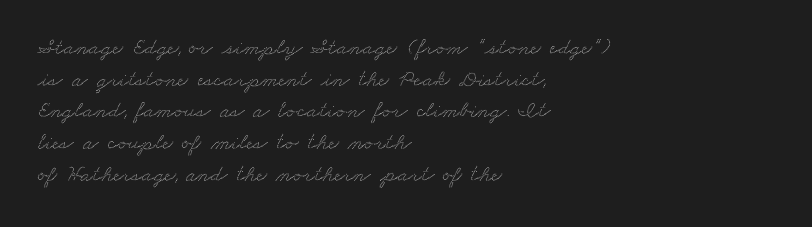
Horizontal alignment here is leftward, the default for most running prose. The line texture is even and compact thanks to regular tracking. Whoever set this chose a conventional vertical rhythm. Any mark beneath the type? The region is blank.
